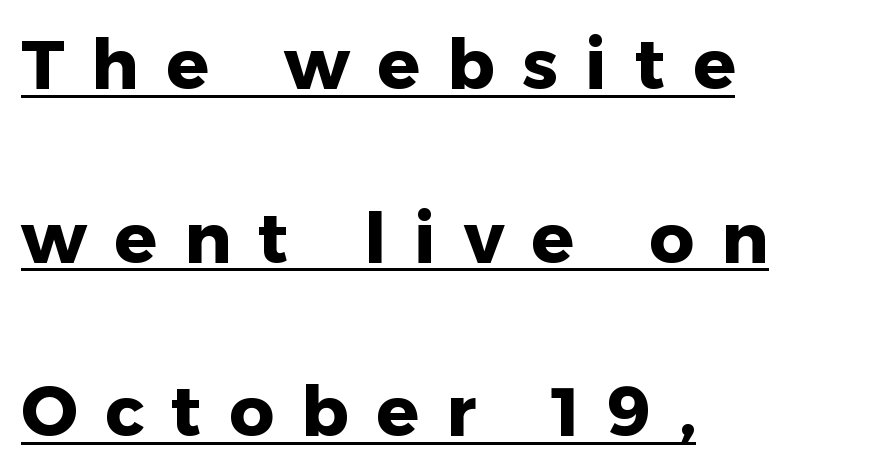
{"serif": "no", "italic": "no", "bold": "yes", "weight": "heavy", "width": "normal", "stroke_contrast": "low", "x_height": "medium", "monospaced": "no", "underline": "yes", "align": "left", "line_spacing": "loose", "line_spacing_ratio": 2.48, "letter_spacing": "wide", "letter_spacing_em": 0.39, "glyph_px": 70}
